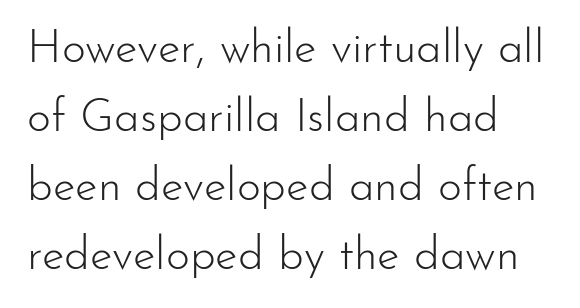
Q: Is the text bold? A: No.
Q: Is the text italic (slanted)? A: No, it is upright.
Q: Is the typeface a serif or a sans-serif typeface? A: Sans-serif.
Q: Is the text underlined? A: No.
Q: How is the paragraph aligned? A: Left-aligned.
Q: Is the spacing between letters normal or unusually wide? A: Normal.
Q: Is the spacing between lines tight, normal or loose? A: Normal.
Q: Width (condensed, normal, or wide)? A: Normal.
Q: Stroke contrast? A: Low.
Q: x-height? A: Small.
Q: Monospaced? A: No.
